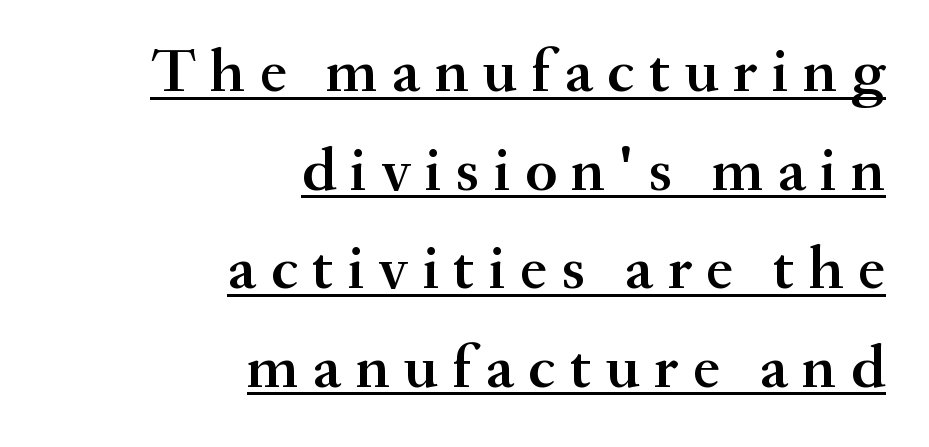
Q: Is the text bold? A: Semi-bold.
Q: Is the text italic (slanted)? A: No, it is upright.
Q: Is the typeface a serif or a sans-serif typeface? A: Serif.
Q: Is the text underlined? A: Yes.
Q: How is the paragraph aligned? A: Right-aligned.
Q: Is the spacing between letters normal or unusually wide? A: Unusually wide.
Q: Is the spacing between lines tight, normal or loose? A: Normal.
Q: Width (condensed, normal, or wide)? A: Normal.
Q: Stroke contrast? A: Medium.
Q: x-height? A: Small.
Q: Monospaced? A: No.
